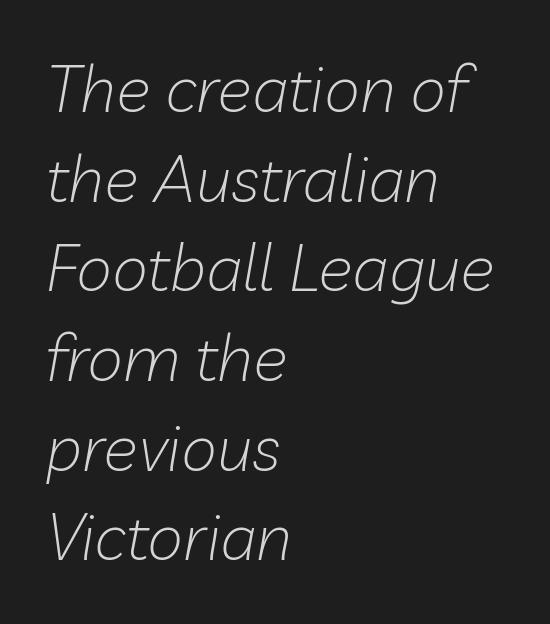
Q: Is the text bold? A: No.
Q: Is the text italic (slanted)? A: Yes, it leans right by about 10 degrees.
Q: Is the text underlined? A: No.
Q: How is the paragraph aligned? A: Left-aligned.
Q: Is the spacing between letters normal or unusually wide? A: Normal.
Q: Is the spacing between lines tight, normal or loose? A: Normal.
Q: Width (condensed, normal, or wide)? A: Normal.
Q: Stroke contrast? A: Low.
Q: x-height? A: Medium.
Q: Monospaced? A: No.
